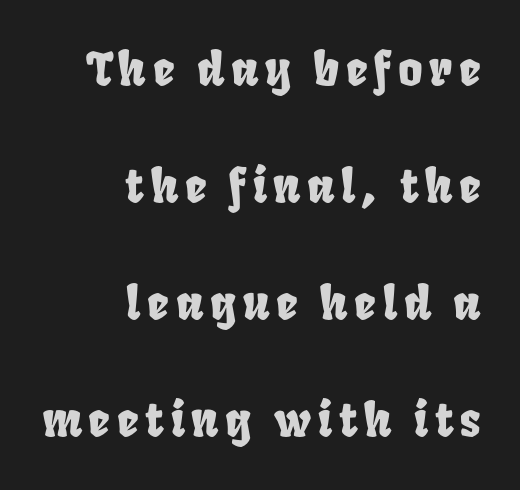
Check the space under the baseline: it is left empty. Each line ends at the same right margin while the left side varies. The passage shown is typed in a proportional face where columns would drift. Is there much room between lines? Yes — plenty of vertical air separates them.
